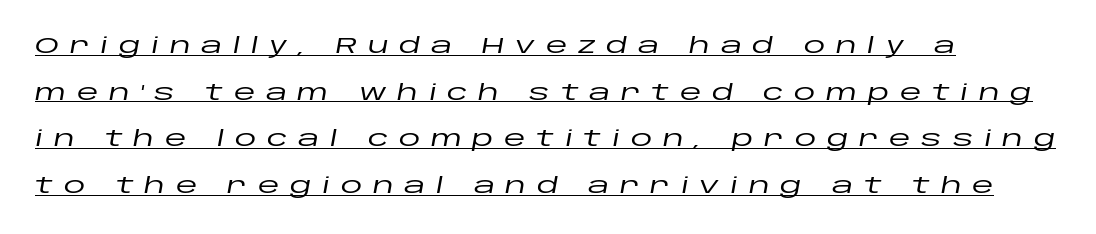
Emphasis-style slanted type is in use. Glyph-to-glyph distance is far greater than everyday printed text. Vertical spacing — loose. Horizontal alignment here is leftward, the default for most running prose. Glance below the letters and you will spot a drawn line.
